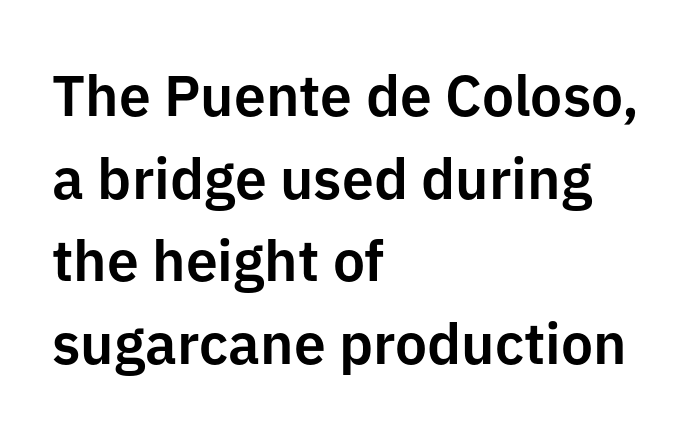
Q: Is the text italic (slanted)? A: No, it is upright.
Q: Is the typeface a serif or a sans-serif typeface? A: Sans-serif.
Q: Is the text underlined? A: No.
Q: How is the paragraph aligned? A: Left-aligned.
Q: Is the spacing between letters normal or unusually wide? A: Normal.
Q: Is the spacing between lines tight, normal or loose? A: Normal.
Q: Width (condensed, normal, or wide)? A: Normal.
Q: Stroke contrast? A: Low.
Q: x-height? A: Medium.
Q: Monospaced? A: No.
